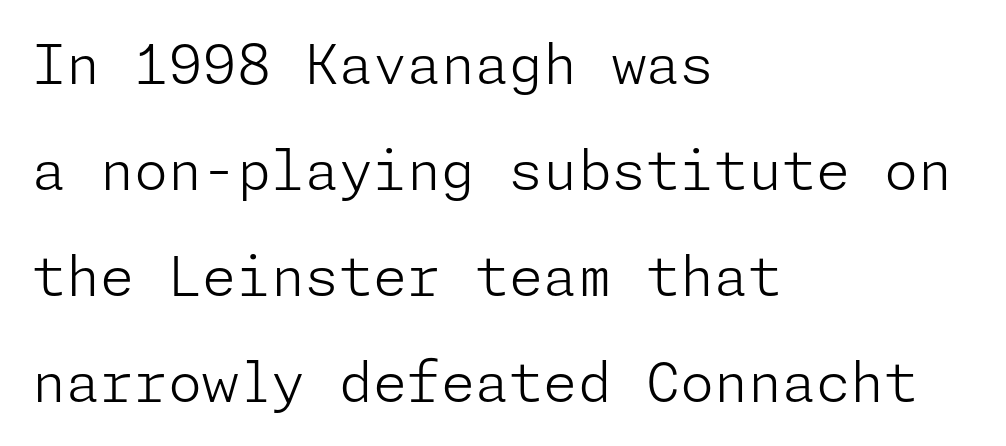
Q: Is the text bold? A: No.
Q: Is the text italic (slanted)? A: No, it is upright.
Q: Is the typeface a serif or a sans-serif typeface? A: Sans-serif.
Q: Is the text underlined? A: No.
Q: How is the paragraph aligned? A: Left-aligned.
Q: Is the spacing between letters normal or unusually wide? A: Normal.
Q: Is the spacing between lines tight, normal or loose? A: Loose.
Q: Width (condensed, normal, or wide)? A: Normal.
Q: Stroke contrast? A: Low.
Q: x-height? A: Medium.
